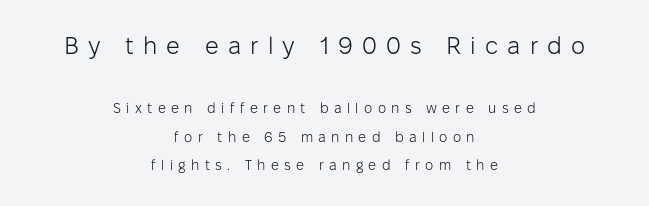
The image shows 24 px text type, upright; set centered, loose line spacing (2.04x), unusually wide letter spacing (+0.38 em), not underlined; the first (top) block is 1.71x larger.
